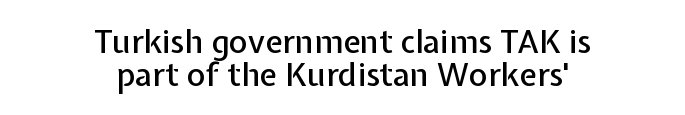
{"serif": "no", "italic": "no", "width": "normal", "stroke_contrast": "low", "x_height": "medium", "monospaced": "no", "underline": "no", "align": "center", "line_spacing": "tight", "line_spacing_ratio": 1.02, "letter_spacing": "normal", "letter_spacing_em": 0.0, "glyph_px": 32}
